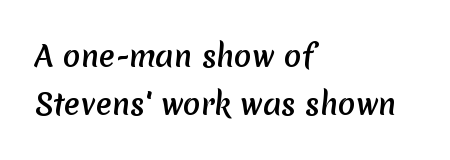
The image shows 29 px sans-serif type; set left-aligned, normal line spacing (1.64x), normal letter spacing, not underlined; medium stroke contrast and a medium x-height.
